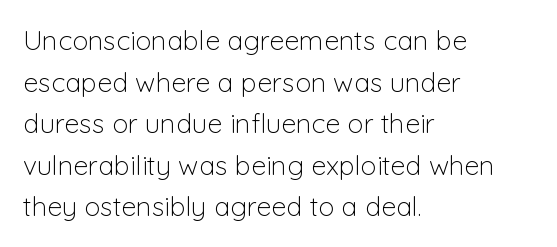
Q: Is the text bold? A: No.
Q: Is the text italic (slanted)? A: No, it is upright.
Q: Is the text underlined? A: No.
Q: How is the paragraph aligned? A: Left-aligned.
Q: Is the spacing between letters normal or unusually wide? A: Normal.
Q: Is the spacing between lines tight, normal or loose? A: Normal.
